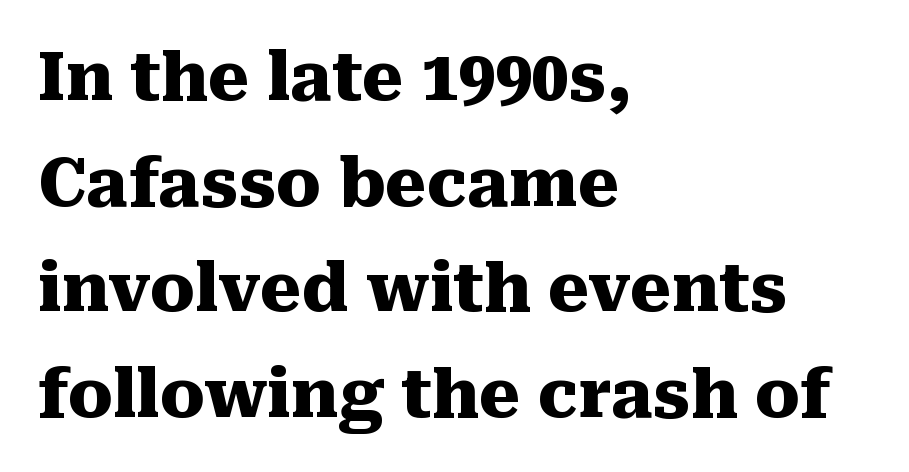
Q: Is the text bold? A: Yes.
Q: Is the text italic (slanted)? A: No, it is upright.
Q: Is the typeface a serif or a sans-serif typeface? A: Serif.
Q: Is the text underlined? A: No.
Q: How is the paragraph aligned? A: Left-aligned.
Q: Is the spacing between letters normal or unusually wide? A: Normal.
Q: Is the spacing between lines tight, normal or loose? A: Normal.
Q: Width (condensed, normal, or wide)? A: Normal.
Q: Stroke contrast? A: Medium.
Q: x-height? A: Medium.
Q: Monospaced? A: No.
